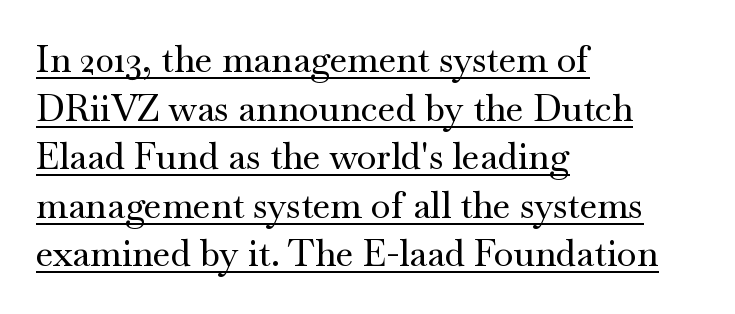
Q: Is the text italic (slanted)? A: No, it is upright.
Q: Is the typeface a serif or a sans-serif typeface? A: Serif.
Q: Is the text underlined? A: Yes.
Q: How is the paragraph aligned? A: Left-aligned.
Q: Is the spacing between letters normal or unusually wide? A: Normal.
Q: Is the spacing between lines tight, normal or loose? A: Normal.
Q: Width (condensed, normal, or wide)? A: Wide.
Q: Stroke contrast? A: Medium.
Q: x-height? A: Small.
Q: Monospaced? A: No.
